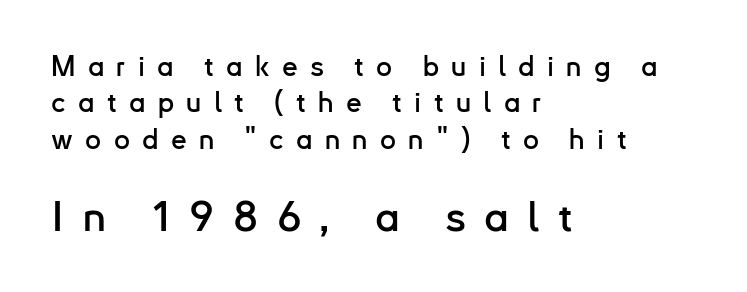
Each new line begins a customary step beneath the previous one. Spacing between characters has been opened up far beyond the box default. The face used here appears at its bigger size in the lower chunk. The area under the type is left untouched. These lines are rendered in a variable-pitch font.
